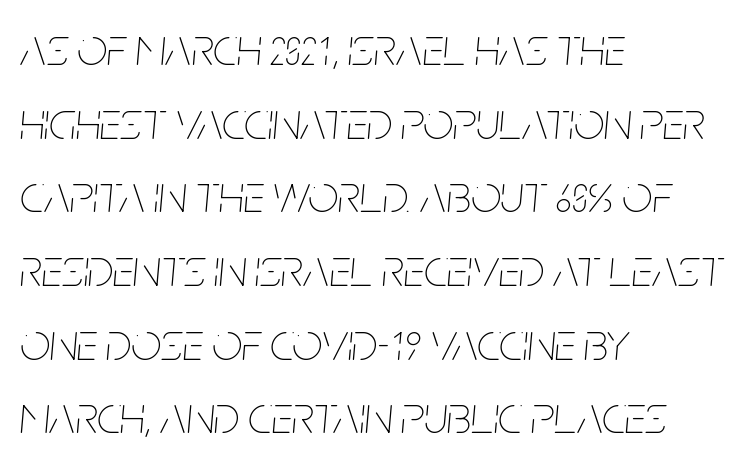
{"italic": "yes", "lean": "right", "slant_degrees": 5, "bold": "no", "weight": "thin", "width": "condensed", "stroke_contrast": "low", "x_height": "large", "monospaced": "no", "underline": "no", "align": "left", "line_spacing": "normal", "line_spacing_ratio": 1.39, "letter_spacing": "normal", "letter_spacing_em": 0.0, "glyph_px": 53}
